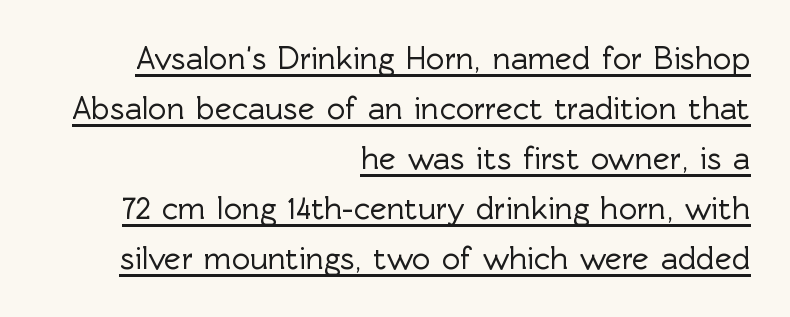
Q: Is the text italic (slanted)? A: No, it is upright.
Q: Is the typeface a serif or a sans-serif typeface? A: Sans-serif.
Q: Is the text underlined? A: Yes.
Q: How is the paragraph aligned? A: Right-aligned.
Q: Is the spacing between letters normal or unusually wide? A: Normal.
Q: Is the spacing between lines tight, normal or loose? A: Normal.
Q: Width (condensed, normal, or wide)? A: Normal.
Q: x-height? A: Medium.
Q: Monospaced? A: No.
